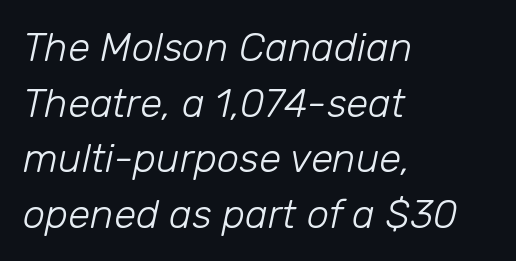
Students, note that the glyphs here touch the page at normal intervals. The lines sit at an ordinary, default distance from one another. The typography opts for an oblique posture over an upright one. Summary of weight: not heavy and not bold.
